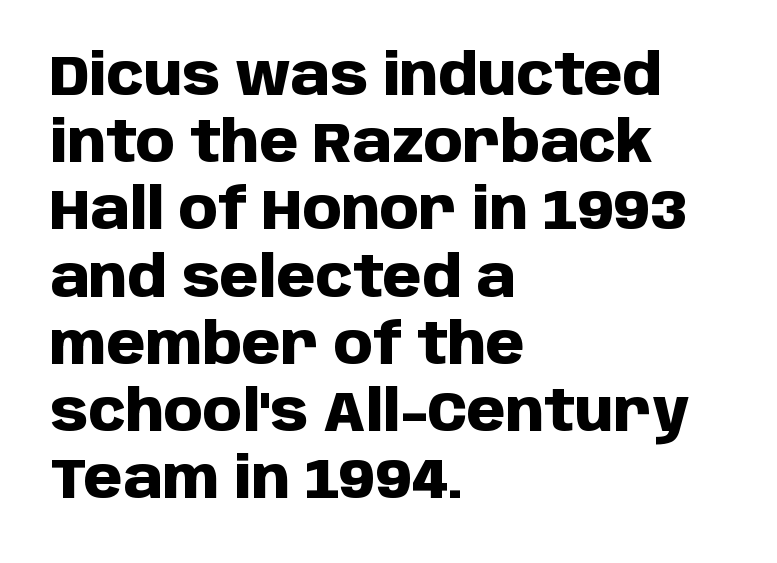
Q: Is the text bold? A: Yes.
Q: Is the text italic (slanted)? A: No, it is upright.
Q: Is the typeface a serif or a sans-serif typeface? A: Sans-serif.
Q: Is the text underlined? A: No.
Q: How is the paragraph aligned? A: Left-aligned.
Q: Is the spacing between letters normal or unusually wide? A: Normal.
Q: Width (condensed, normal, or wide)? A: Normal.
Q: Stroke contrast? A: Low.
Q: x-height? A: Large.
Q: Monospaced? A: No.
